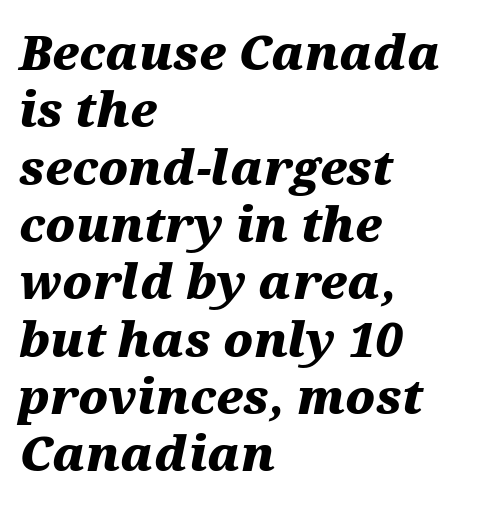
{"italic": "yes", "lean": "right", "slant_degrees": 12, "bold": "yes", "weight": "heavy", "width": "wide", "stroke_contrast": "medium", "x_height": "medium", "monospaced": "no", "underline": "no", "align": "left", "line_spacing_ratio": 1.22, "letter_spacing": "normal", "letter_spacing_em": 0.0, "glyph_px": 47}
